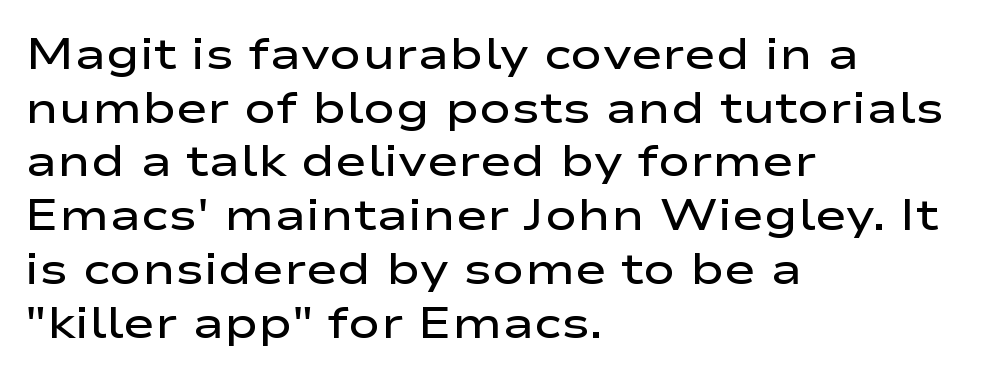
The image shows 43 px semibold, wide sans-serif type, upright; set left-aligned, normal line spacing (1.25x), normal letter spacing, not underlined; low stroke contrast and a medium x-height.
